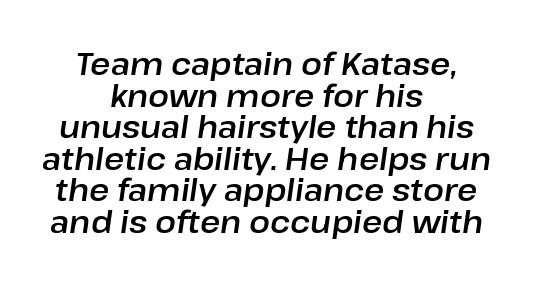
Character widths vary here, with narrow letters taking less room than wide ones. Horizontally, the lines are justified to the midpoint only. In terms of letterspacing, this is plain default setting. Posture: slanted. The strip under each line holds only bare page.
